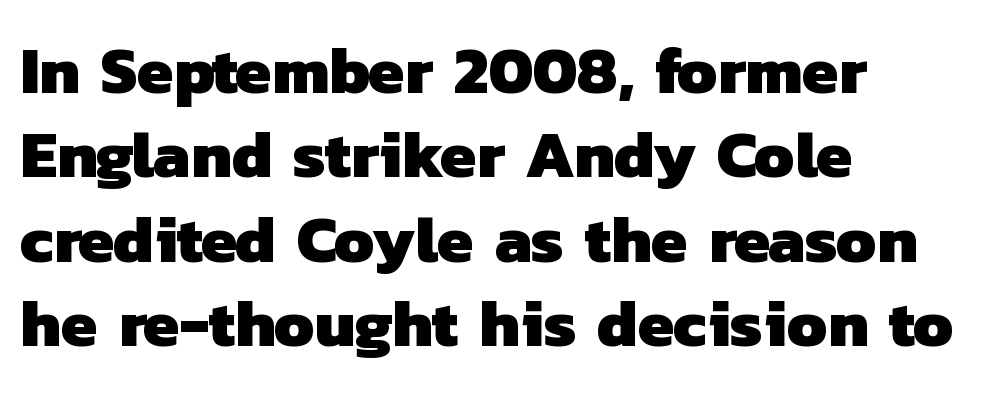
The image shows 66 px heavy sans-serif type; set left-aligned, normal line spacing (1.28x), normal letter spacing, not underlined; low stroke contrast and a medium x-height.
